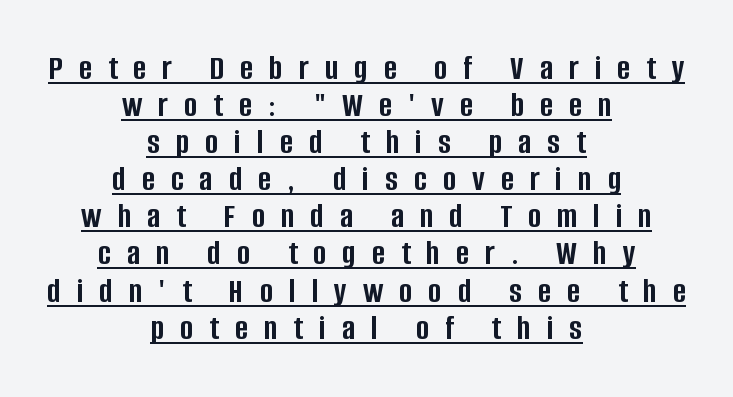
The image shows 35 px semibold, condensed sans-serif type, upright; set centered, tight line spacing (1.06x), unusually wide letter spacing (+0.46 em), underlined; low stroke contrast and a large x-height.
